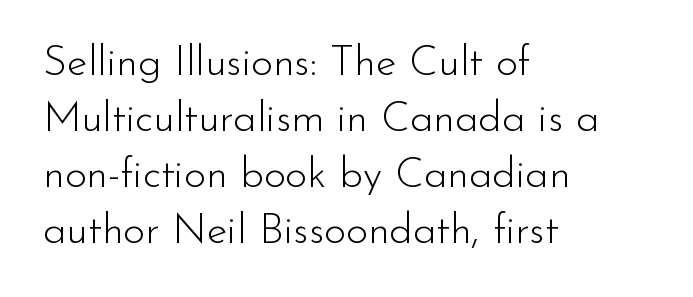
The image shows 42 px light sans-serif type, upright; set left-aligned, normal line spacing (1.33x), normal letter spacing, not underlined; low stroke contrast and a small x-height.
